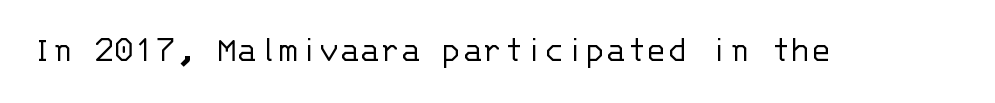
Fixed-width glyphs throughout — classic coding-font behaviour. The letters look calm and open, with moderate or lighter stems. Standard letterfit; no display-style spreading of the glyphs. This sample uses an upright cut, with every glyph sitting square on the baseline. Does the type have serifs? No, each stem ends abruptly. Words float on clear page, feet unadorned.
